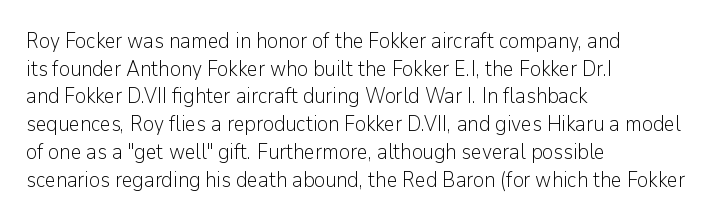
The image shows 21 px text type, upright; set left-aligned, normal line spacing (1.32x), normal letter spacing, not underlined.
